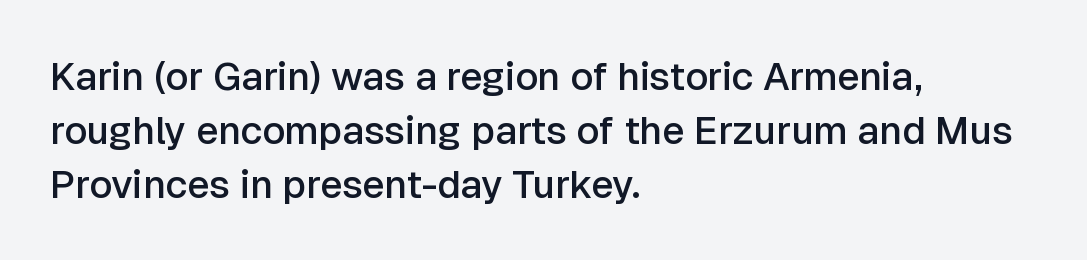
Caption: semibold face, moderately heavy strokes. Plain, unruled lines of type. You could not count columns in this text — the font is proportionally spaced. Serifs: no, the terminals of the letterforms are clean.
